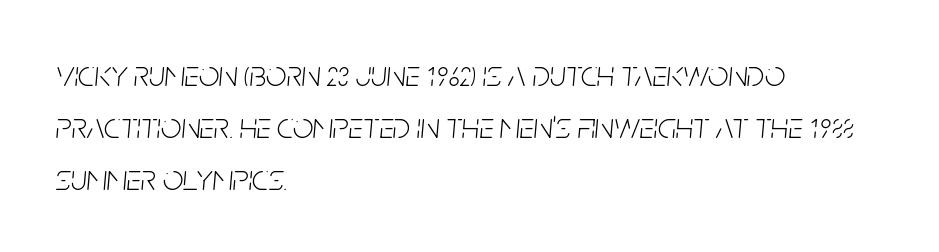
The image shows 36 px light, condensed type, italic (leaning right); set left-aligned, normal line spacing (1.45x), normal letter spacing, not underlined; low stroke contrast and a large x-height.
